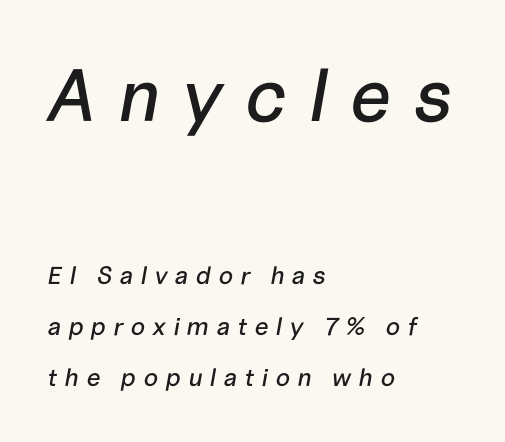
{"italic": "yes", "lean": "right", "slant_degrees": 10, "width": "normal", "stroke_contrast": "low", "x_height": "medium", "monospaced": "no", "underline": "no", "align": "left", "line_spacing": "loose", "line_spacing_ratio": 2.05, "letter_spacing": "wide", "letter_spacing_em": 0.29, "larger_block": "first", "size_ratio": 2.96, "glyph_px": 74}
